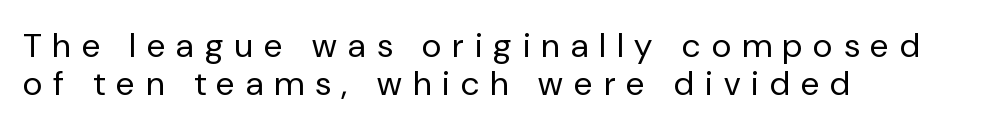
Q: Is the text bold? A: No.
Q: Is the text italic (slanted)? A: No, it is upright.
Q: Is the typeface a serif or a sans-serif typeface? A: Sans-serif.
Q: Is the text underlined? A: No.
Q: How is the paragraph aligned? A: Left-aligned.
Q: Is the spacing between letters normal or unusually wide? A: Unusually wide.
Q: Is the spacing between lines tight, normal or loose? A: Tight.
Q: Width (condensed, normal, or wide)? A: Normal.
Q: Stroke contrast? A: Low.
Q: x-height? A: Medium.
Q: Monospaced? A: No.
